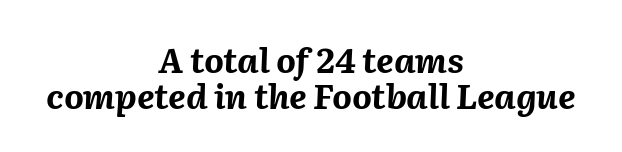
Q: Is the text bold? A: Yes.
Q: Is the text italic (slanted)? A: Yes, it leans right by about 2 degrees.
Q: Is the text underlined? A: No.
Q: How is the paragraph aligned? A: Centered.
Q: Is the spacing between letters normal or unusually wide? A: Normal.
Q: Is the spacing between lines tight, normal or loose? A: Tight.
Q: Width (condensed, normal, or wide)? A: Normal.
Q: Stroke contrast? A: Medium.
Q: x-height? A: Medium.
Q: Monospaced? A: No.
